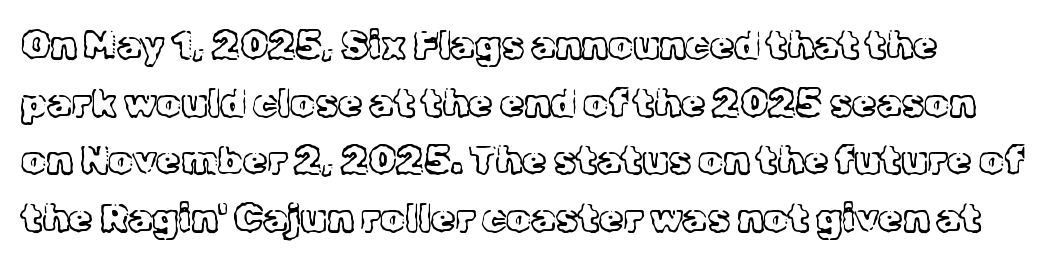
{"serif": "yes", "italic": "no", "bold": "no", "weight": "light", "width": "normal", "x_height": "medium", "monospaced": "no", "underline": "no", "line_spacing": "normal", "line_spacing_ratio": 1.48, "letter_spacing": "normal", "letter_spacing_em": 0.0, "glyph_px": 39}
